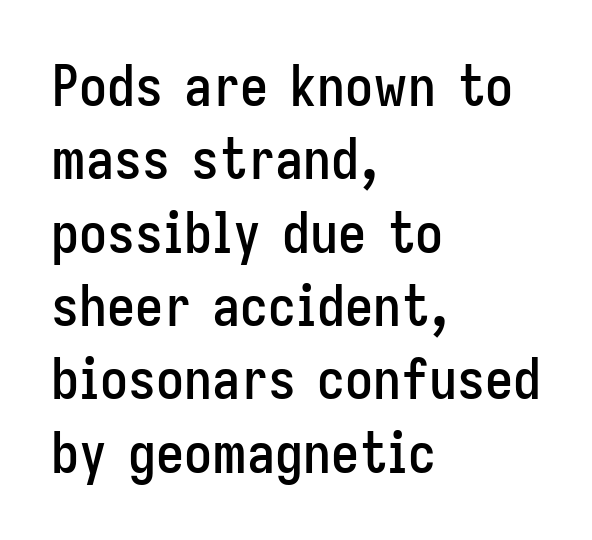
The image shows 56 px condensed sans-serif type, upright; set left-aligned, normal line spacing (1.31x), normal letter spacing, not underlined; low stroke contrast and a medium x-height.
